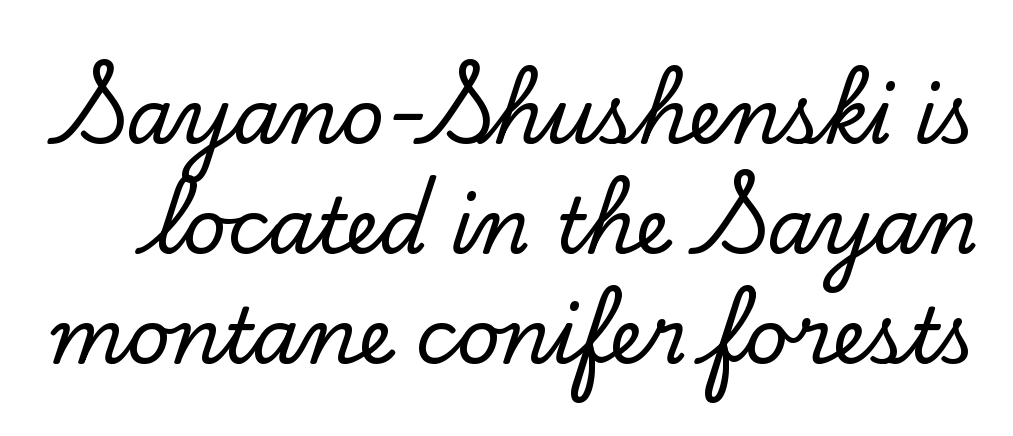
{"serif": "yes", "width": "normal", "stroke_contrast": "low", "x_height": "small", "monospaced": "no", "underline": "no", "line_spacing": "normal", "line_spacing_ratio": 1.45, "letter_spacing": "normal", "letter_spacing_em": 0.0, "glyph_px": 76}
